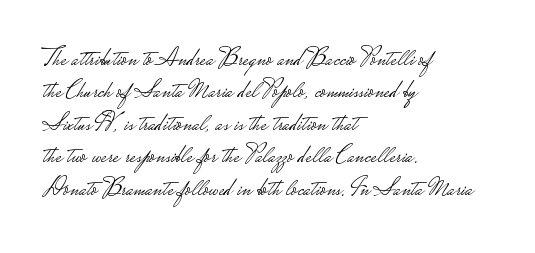
The words here are not underlined. Whoever set this chose a conventional vertical rhythm. Honestly, the letter spacing is just normal — you wouldn't notice it. Compared with a centered layout, this one pins lines to the left instead. The weight tops out at a normal text grade.
